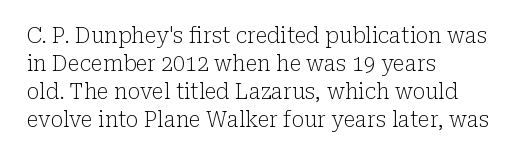
Q: Is the text bold? A: No.
Q: Is the text italic (slanted)? A: No, it is upright.
Q: Is the text underlined? A: No.
Q: How is the paragraph aligned? A: Left-aligned.
Q: Is the spacing between letters normal or unusually wide? A: Normal.
Q: Is the spacing between lines tight, normal or loose? A: Normal.
